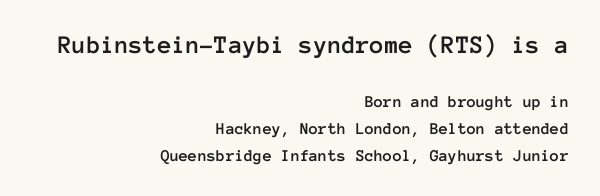
This sample is right-justified, so line beginnings fall wherever the words allow. The font's upright variant was chosen for this text. Underlining? Definitely not there. Is the letter spacing exaggerated? No — it looks like the ordinary default. Look at the glyph heights: the upper group is clearly the bigger setting. Is there much room between lines? A standard amount, neither cramped nor airy.
